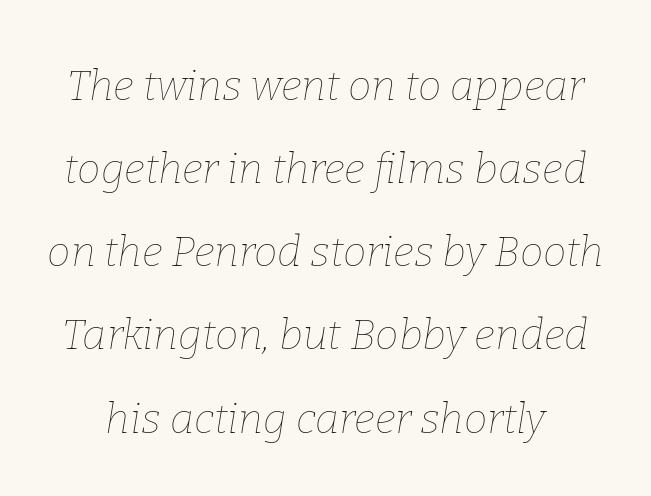
{"italic": "yes", "lean": "right", "slant_degrees": 9, "bold": "no", "weight": "thin", "width": "normal", "stroke_contrast": "low", "x_height": "medium", "monospaced": "no", "underline": "no", "line_spacing": "loose", "line_spacing_ratio": 1.98, "letter_spacing": "normal", "letter_spacing_em": 0.0, "glyph_px": 42}
